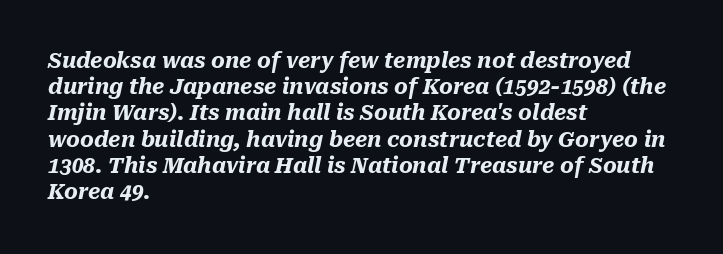
{"italic": "yes", "lean": "right", "slant_degrees": 10, "bold": "yes", "underline": "no", "align": "left", "line_spacing": "normal", "line_spacing_ratio": 1.25, "letter_spacing": "normal", "letter_spacing_em": 0.0, "glyph_px": 21}
